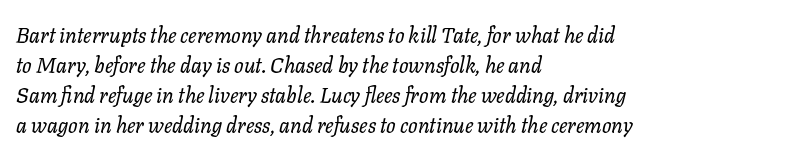
Q: Is the text bold? A: No.
Q: Is the text italic (slanted)? A: Yes, it leans right by about 11 degrees.
Q: Is the text underlined? A: No.
Q: How is the paragraph aligned? A: Left-aligned.
Q: Is the spacing between letters normal or unusually wide? A: Normal.
Q: Is the spacing between lines tight, normal or loose? A: Normal.
